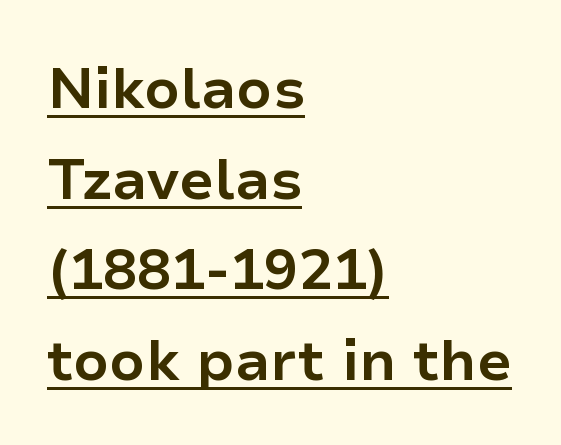
This sample uses a sans-serif face. Has an underline been added? It has. Does the copy run flush right? No — it runs flush left. Nothing unusual about the tracking: characters are spaced as the font intends.
